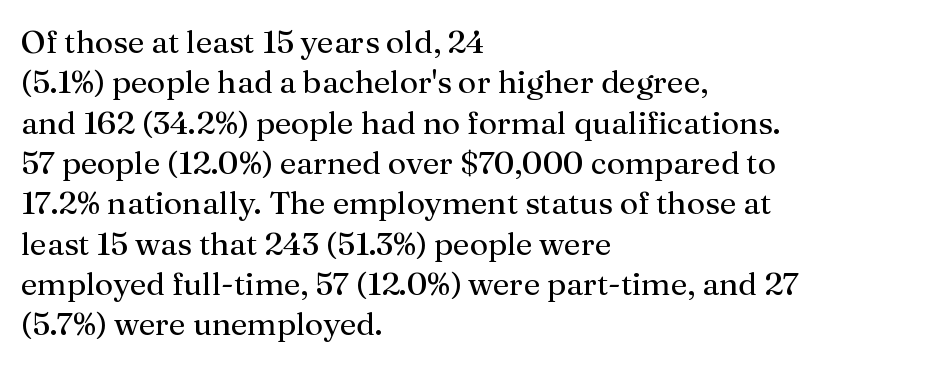
The image shows 32 px regular-weight serif type, upright; set left-aligned, normal line spacing (1.26x), normal letter spacing, not underlined; medium stroke contrast and a medium x-height.
